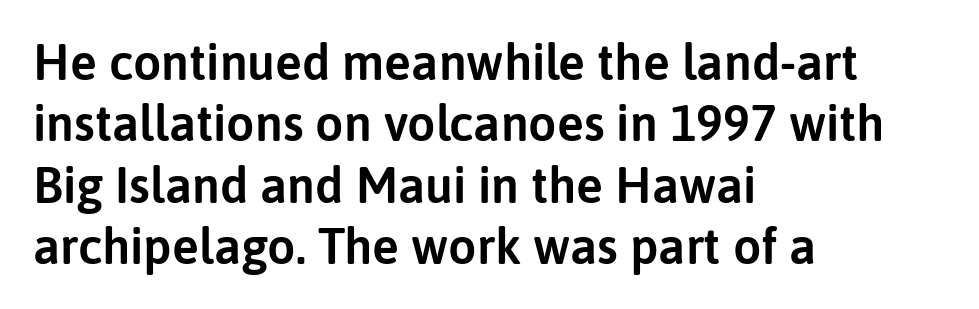
{"serif": "no", "italic": "no", "width": "normal", "stroke_contrast": "low", "x_height": "medium", "monospaced": "no", "underline": "no", "align": "left", "line_spacing_ratio": 1.23, "letter_spacing": "normal", "letter_spacing_em": 0.0, "glyph_px": 50}
